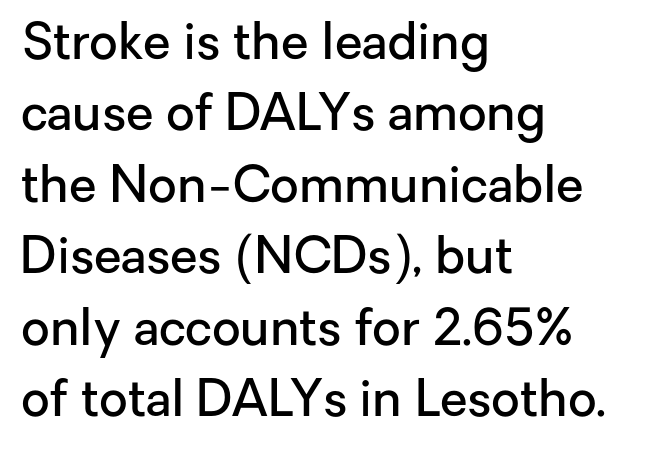
Nothing sits at the stroke ends, so this counts as sans-serif. What stands out about the letter spacing? Nothing — it is the standard amount. Characters remain perfectly vertical along every line. The glyphs are unaccompanied by any horizontal stroke below them. Strokes here are thickened, but only to semibold level. Honestly, the row spacing looks completely unremarkable.
